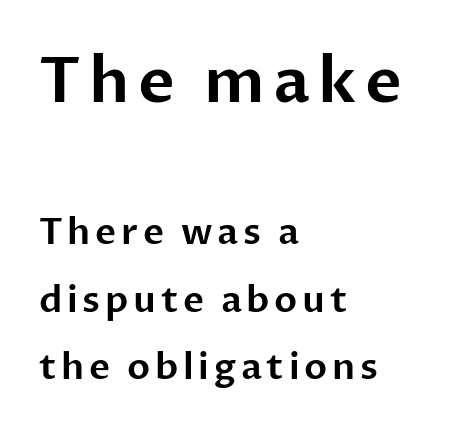
{"serif": "no", "italic": "no", "width": "normal", "stroke_contrast": "low", "x_height": "medium", "monospaced": "no", "underline": "no", "align": "left", "line_spacing_ratio": 1.88, "larger_block": "first", "size_ratio": 1.75, "glyph_px": 63}
